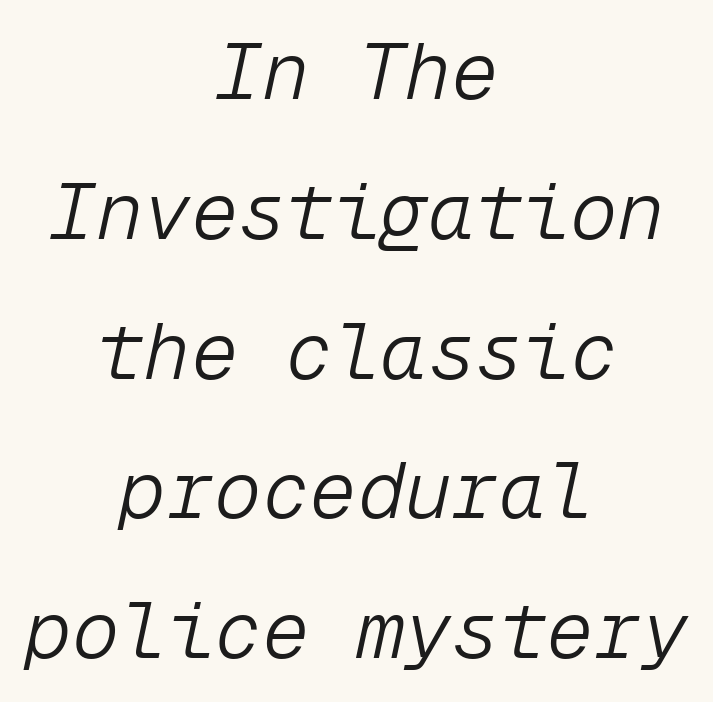
The image shows 79 px light type, italic (leaning right), monospaced; set centered, line spacing 1.77x, normal letter spacing, not underlined; low stroke contrast and a medium x-height.
